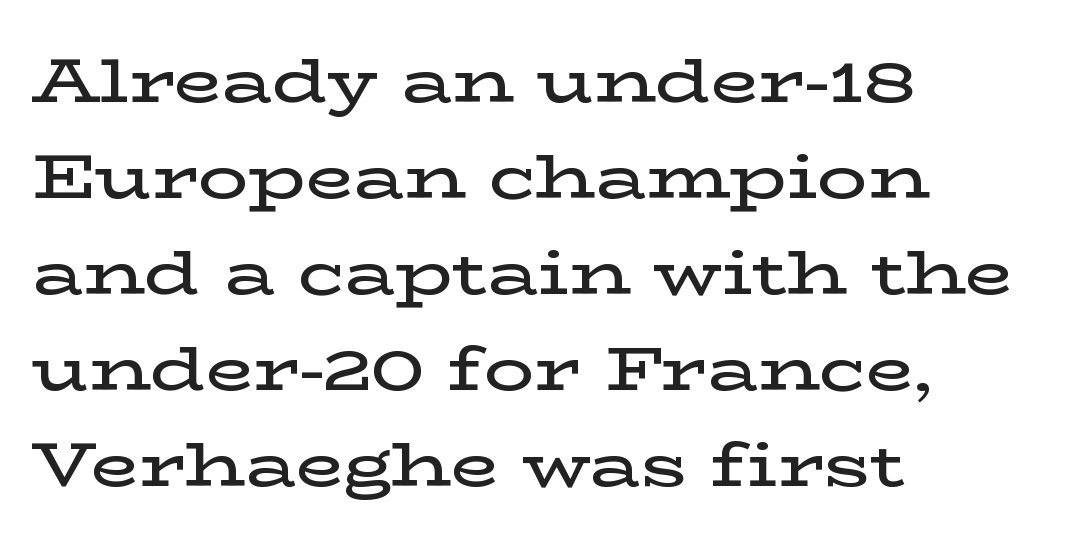
How heavy is the stroke? Medium-heavy — a semibold, shy of bold. The baseline area is clear. The face used here is proportionally spaced, like ordinary book or web type. The passage shown stacks its lines at a standard gap. The horizontal fit of the characters is conventional and even.
